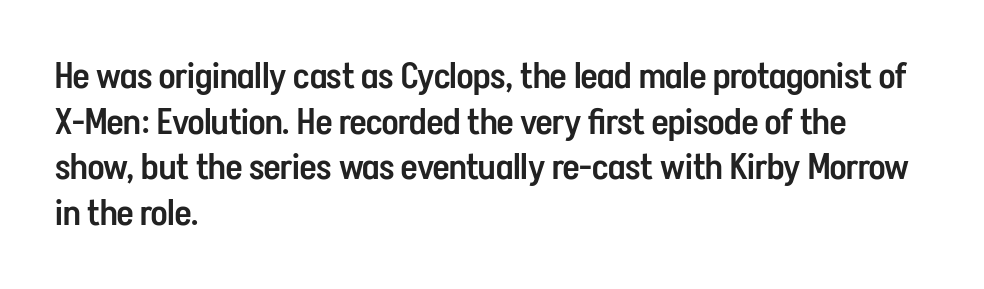
The image shows 36 px semibold, condensed sans-serif type, upright; set left-aligned, normal line spacing (1.27x), normal letter spacing, not underlined; low stroke contrast and a medium x-height.
